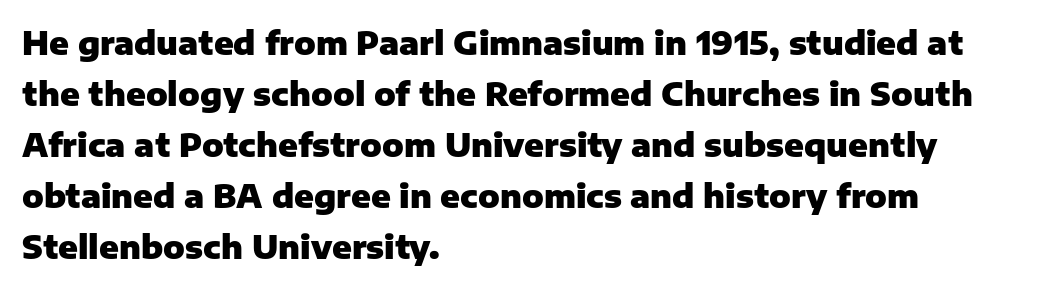
The image shows 32 px heavy sans-serif type, upright; set left-aligned, normal line spacing (1.59x), normal letter spacing, not underlined; low stroke contrast and a medium x-height.
